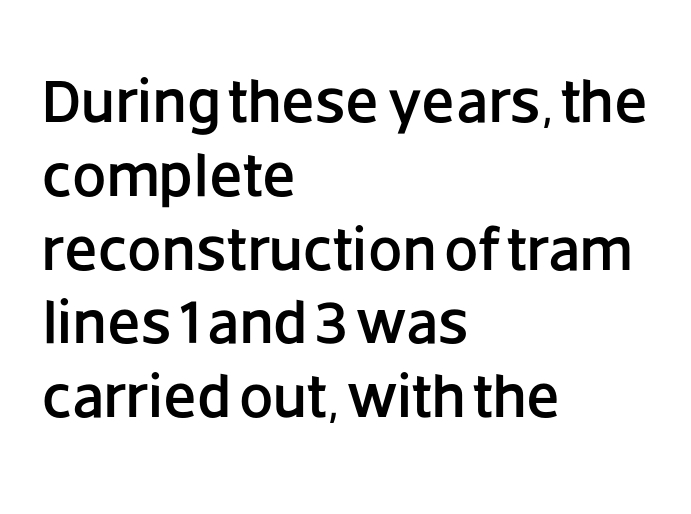
Q: Is the text italic (slanted)? A: No, it is upright.
Q: Is the typeface a serif or a sans-serif typeface? A: Sans-serif.
Q: Is the text underlined? A: No.
Q: How is the paragraph aligned? A: Left-aligned.
Q: Is the spacing between letters normal or unusually wide? A: Normal.
Q: Width (condensed, normal, or wide)? A: Normal.
Q: Stroke contrast? A: Low.
Q: x-height? A: Large.
Q: Monospaced? A: No.
